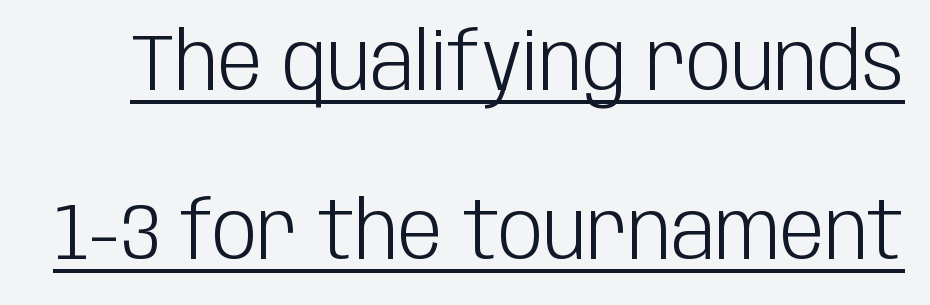
Q: Is the text bold? A: No.
Q: Is the text italic (slanted)? A: No, it is upright.
Q: Is the typeface a serif or a sans-serif typeface? A: Sans-serif.
Q: Is the text underlined? A: Yes.
Q: Is the spacing between letters normal or unusually wide? A: Normal.
Q: Is the spacing between lines tight, normal or loose? A: Loose.
Q: Width (condensed, normal, or wide)? A: Condensed.
Q: Stroke contrast? A: Low.
Q: x-height? A: Large.
Q: Monospaced? A: No.
